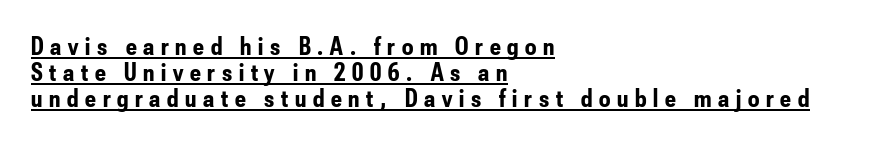
{"italic": "no", "bold": "yes", "underline": "yes", "align": "left", "line_spacing": "tight", "line_spacing_ratio": 1.04, "letter_spacing": "wide", "letter_spacing_em": 0.27, "glyph_px": 25}
